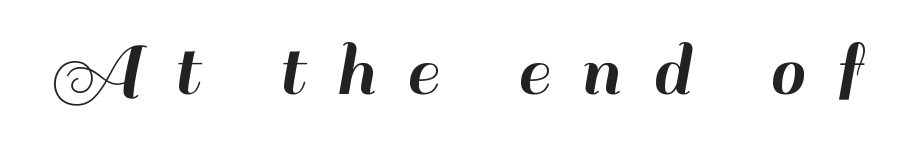
{"serif": "no", "width": "normal", "stroke_contrast": "high", "x_height": "small", "monospaced": "no", "underline": "no", "letter_spacing": "wide", "letter_spacing_em": 0.39, "glyph_px": 80}
